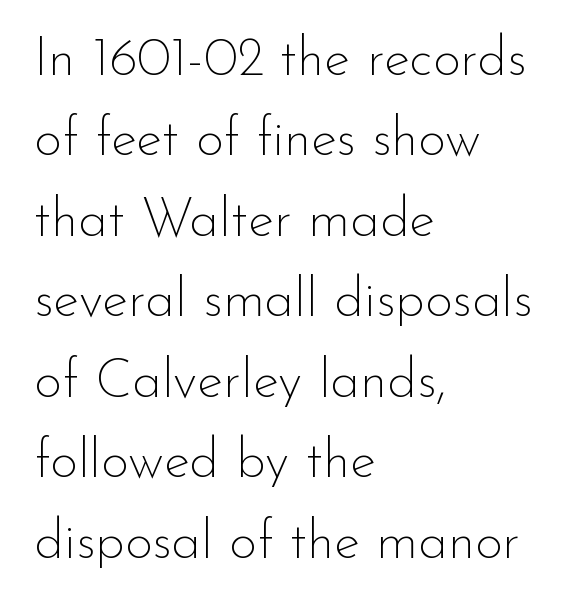
The image shows 54 px thin sans-serif type, upright; set left-aligned, normal line spacing (1.49x), normal letter spacing, not underlined; low stroke contrast and a small x-height.
